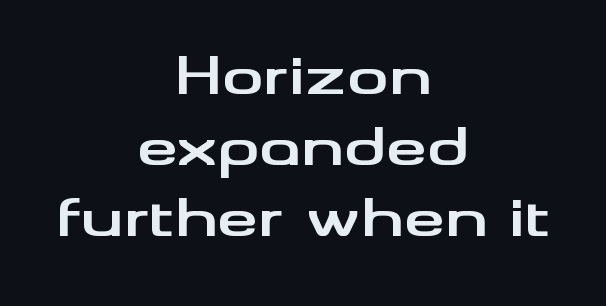
{"serif": "no", "italic": "no", "bold": "yes", "weight": "bold", "width": "wide", "stroke_contrast": "medium", "x_height": "small", "monospaced": "no", "underline": "no", "align": "center", "line_spacing": "normal", "line_spacing_ratio": 1.37, "letter_spacing": "normal", "letter_spacing_em": 0.0, "glyph_px": 52}
